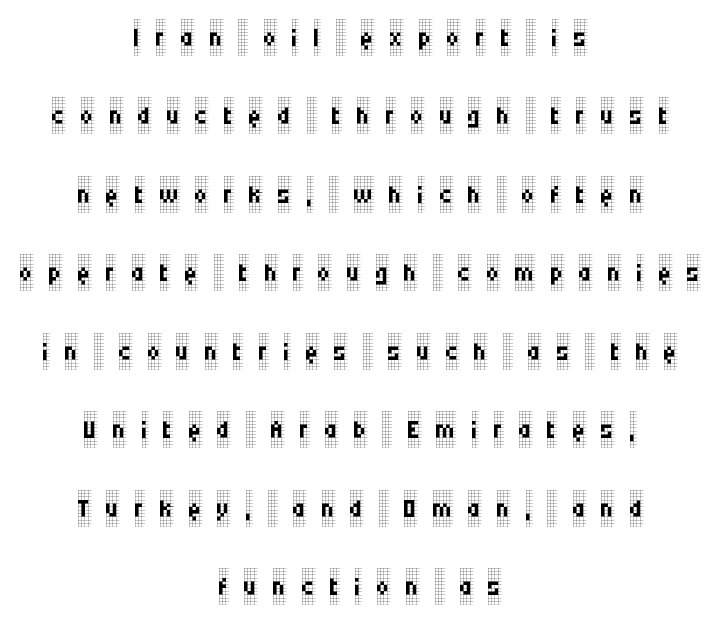
Spacing between characters has been opened up far beyond the box default. Ink coverage per letter is moderate at most. A bare baseline throughout the passage. Old-style or modern, the face here clearly has serifs. Compared with a flush-left layout, this one balances lines on the center instead.
